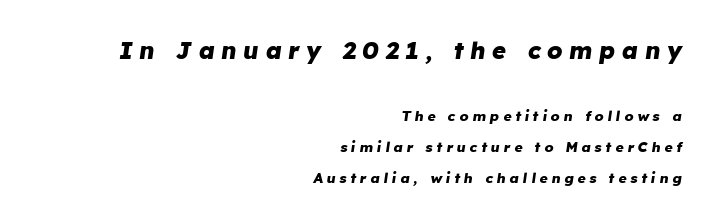
Q: Is the text bold? A: Yes.
Q: Is the text italic (slanted)? A: Yes, it leans right by about 8 degrees.
Q: Is the text underlined? A: No.
Q: How is the paragraph aligned? A: Right-aligned.
Q: Is the spacing between letters normal or unusually wide? A: Unusually wide.
Q: Is the spacing between lines tight, normal or loose? A: Loose.
Q: Which block of text is set in a larger size, the first (top) or the second (bottom)? A: The first (top) one.
